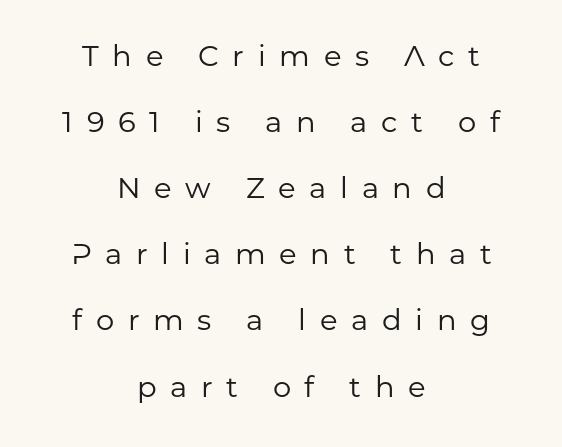
Q: Is the text bold? A: No.
Q: Is the text italic (slanted)? A: No, it is upright.
Q: Is the typeface a serif or a sans-serif typeface? A: Sans-serif.
Q: Is the text underlined? A: No.
Q: How is the paragraph aligned? A: Centered.
Q: Is the spacing between letters normal or unusually wide? A: Unusually wide.
Q: Is the spacing between lines tight, normal or loose? A: Loose.
Q: Width (condensed, normal, or wide)? A: Normal.
Q: Stroke contrast? A: Low.
Q: x-height? A: Medium.
Q: Monospaced? A: No.
